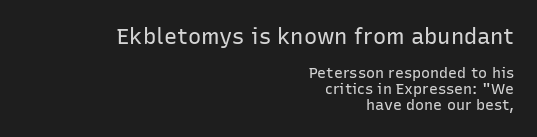
{"italic": "no", "bold": "no", "underline": "no", "align": "right", "line_spacing": "tight", "line_spacing_ratio": 1.04, "letter_spacing": "normal", "letter_spacing_em": 0.0, "larger_block": "first", "size_ratio": 1.47, "glyph_px": 22}
